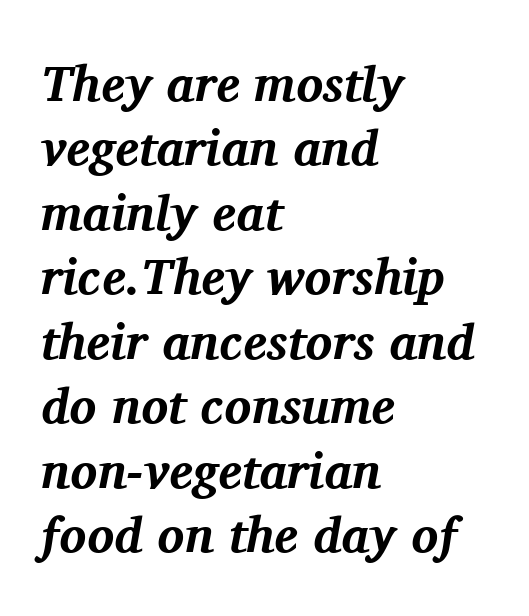
Varying glyph widths throughout — classic text-font behaviour. Regular leading. Nobody touched the tracking dial on this one. Thick stems and heavy bowls — unmistakably bold.
